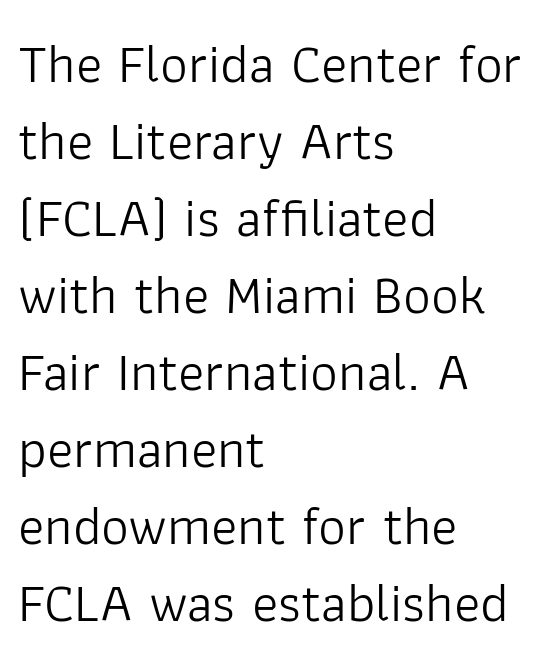
The image shows 55 px light sans-serif type, upright; set left-aligned, normal line spacing (1.4x), normal letter spacing, not underlined; low stroke contrast and a medium x-height.
